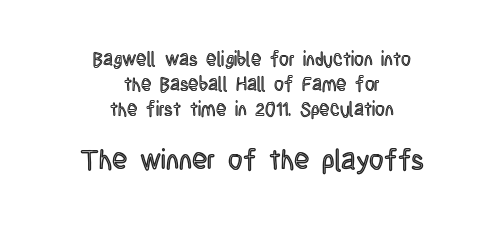
{"italic": "no", "width": "condensed", "x_height": "large", "monospaced": "no", "underline": "no", "align": "center", "line_spacing": "normal", "line_spacing_ratio": 1.31, "letter_spacing": "normal", "letter_spacing_em": 0.0, "larger_block": "second", "size_ratio": 1.47, "glyph_px": 28}
